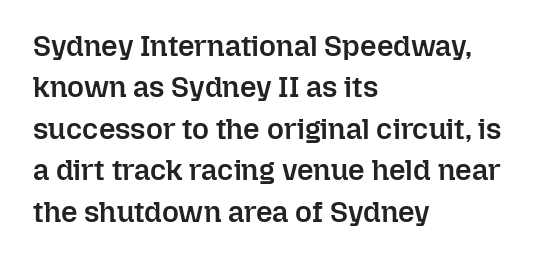
Q: Is the text bold? A: Semi-bold.
Q: Is the text italic (slanted)? A: No, it is upright.
Q: Is the text underlined? A: No.
Q: How is the paragraph aligned? A: Left-aligned.
Q: Is the spacing between letters normal or unusually wide? A: Normal.
Q: Is the spacing between lines tight, normal or loose? A: Normal.
Q: Width (condensed, normal, or wide)? A: Normal.
Q: Stroke contrast? A: Low.
Q: x-height? A: Medium.
Q: Monospaced? A: No.
